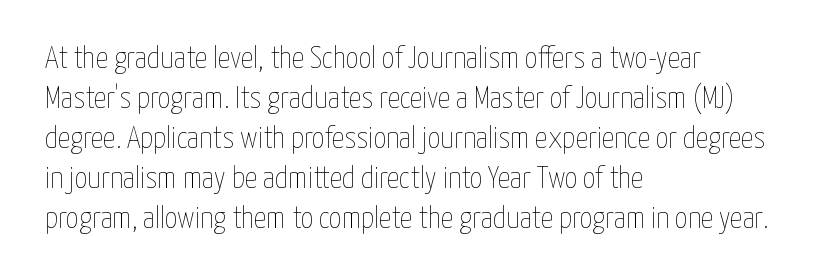
Q: Is the text bold? A: No.
Q: Is the text italic (slanted)? A: No, it is upright.
Q: Is the text underlined? A: No.
Q: How is the paragraph aligned? A: Left-aligned.
Q: Is the spacing between letters normal or unusually wide? A: Normal.
Q: Is the spacing between lines tight, normal or loose? A: Normal.
Q: Width (condensed, normal, or wide)? A: Condensed.
Q: Stroke contrast? A: Low.
Q: x-height? A: Medium.
Q: Monospaced? A: No.
